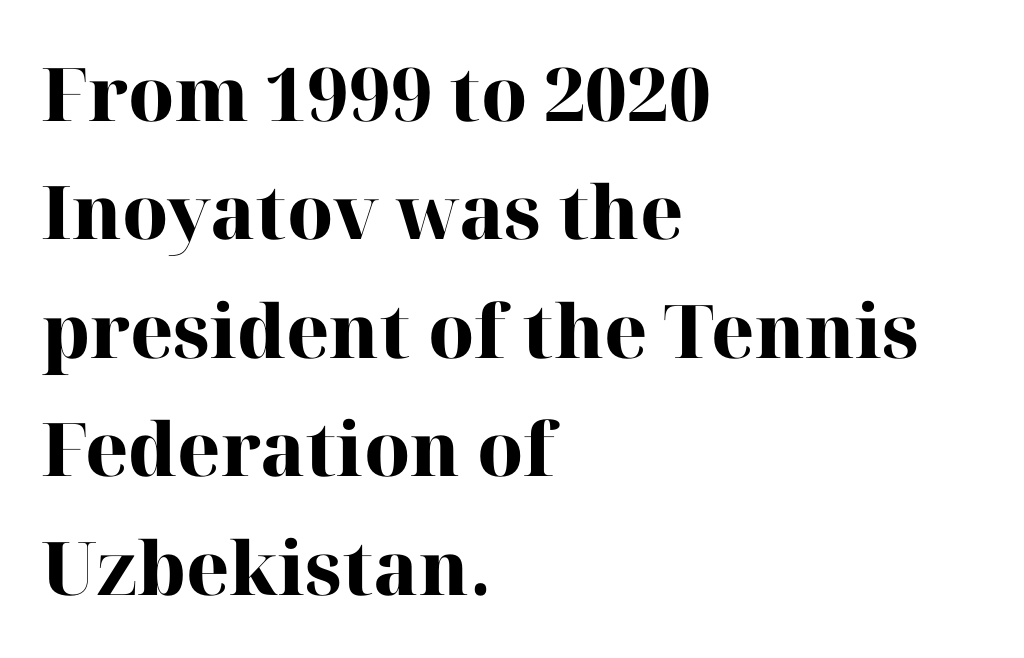
The image shows 74 px heavy serif type, upright; set left-aligned, normal line spacing (1.6x), normal letter spacing, not underlined; high stroke contrast and a medium x-height.
